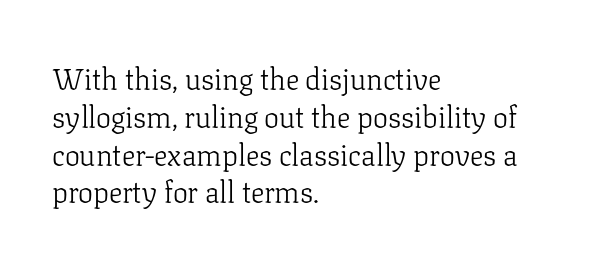
{"serif": "yes", "italic": "no", "bold": "no", "weight": "light", "width": "normal", "stroke_contrast": "low", "x_height": "medium", "monospaced": "no", "underline": "no", "align": "left", "line_spacing": "normal", "line_spacing_ratio": 1.26, "letter_spacing": "normal", "letter_spacing_em": 0.0, "glyph_px": 30}
